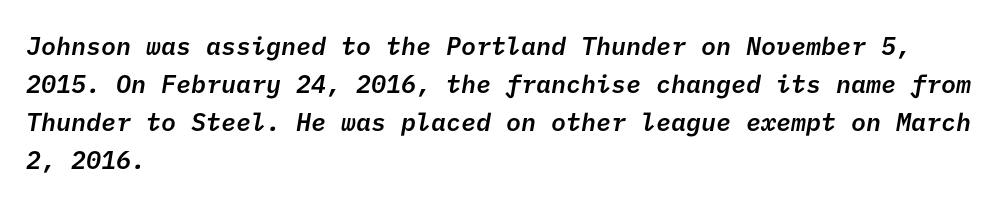
{"bold": "semi", "underline": "no", "align": "left", "line_spacing": "normal", "line_spacing_ratio": 1.52, "letter_spacing": "normal", "letter_spacing_em": 0.0, "glyph_px": 25}
